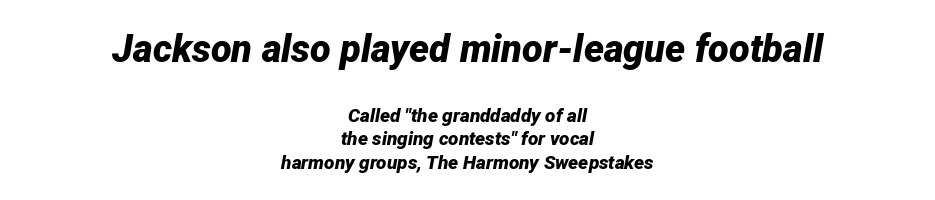
The image shows 38 px bold type, italic (leaning right); set centered, line spacing 1.24x, normal letter spacing, not underlined; the first (top) block is 2.0x larger; low stroke contrast and a medium x-height.
